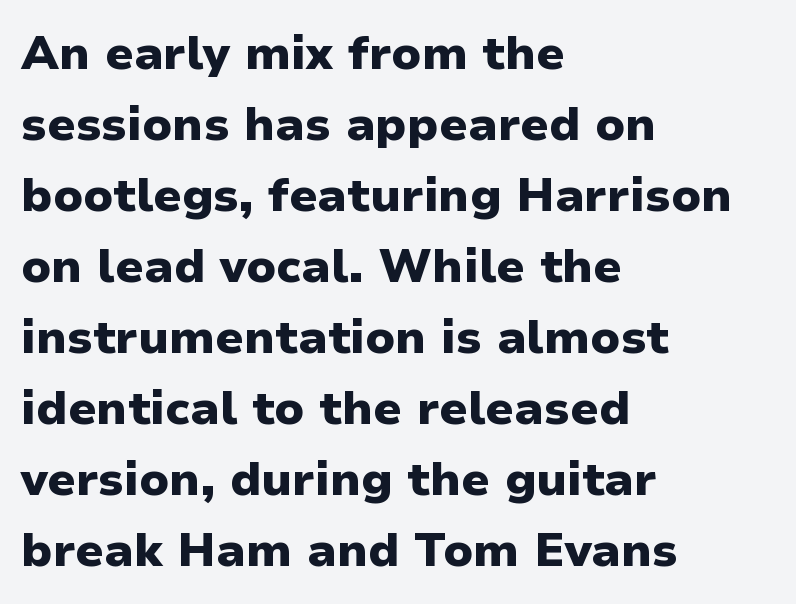
The image shows 47 px heavy sans-serif type, upright; set left-aligned, normal line spacing (1.51x), normal letter spacing, not underlined; low stroke contrast and a medium x-height.
